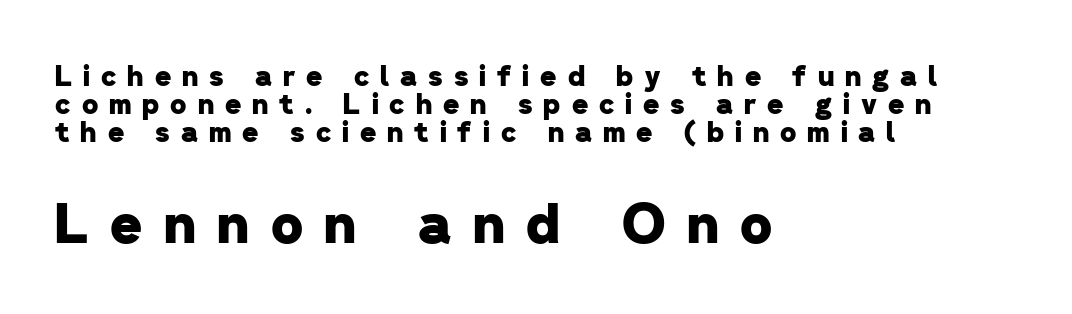
{"serif": "no", "bold": "yes", "weight": "heavy", "width": "normal", "stroke_contrast": "low", "x_height": "medium", "monospaced": "no", "underline": "no", "align": "left", "line_spacing": "tight", "line_spacing_ratio": 1.0, "letter_spacing": "wide", "letter_spacing_em": 0.39, "larger_block": "second", "size_ratio": 1.96, "glyph_px": 55}
